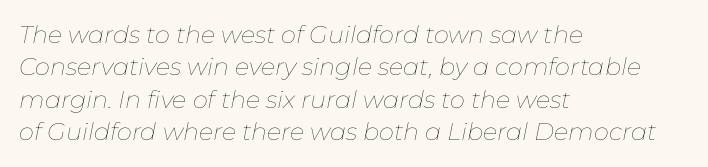
The image shows 24 px text type, italic (leaning right); set left-aligned, normal line spacing (1.35x), normal letter spacing, not underlined.
